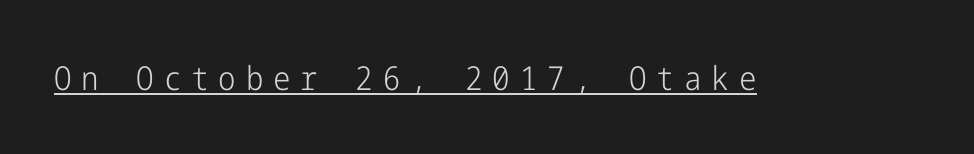
This is sans-serif lettering, the kind often seen on screens and signage. The typography opts for an upright posture over an oblique one. The rendered words wear a rule along their underside. What stands out about the letter spacing? Its width — letters are far apart.
